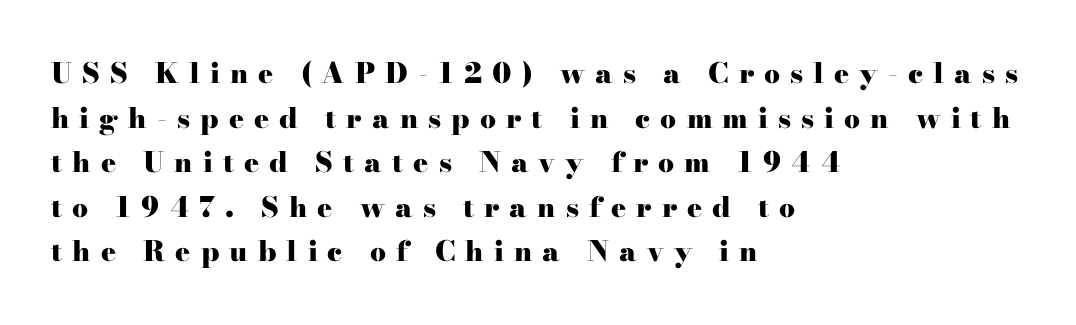
{"serif": "yes", "italic": "no", "bold": "yes", "weight": "heavy", "width": "wide", "stroke_contrast": "high", "x_height": "small", "monospaced": "no", "underline": "no", "align": "left", "line_spacing": "normal", "line_spacing_ratio": 1.59, "letter_spacing": "wide", "letter_spacing_em": 0.36, "glyph_px": 28}
